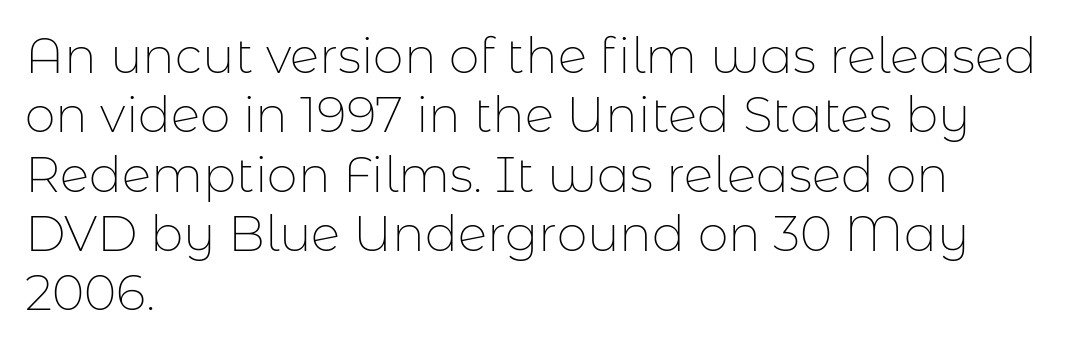
Q: Is the text bold? A: No.
Q: Is the text italic (slanted)? A: No, it is upright.
Q: Is the typeface a serif or a sans-serif typeface? A: Sans-serif.
Q: Is the text underlined? A: No.
Q: How is the paragraph aligned? A: Left-aligned.
Q: Is the spacing between letters normal or unusually wide? A: Normal.
Q: Width (condensed, normal, or wide)? A: Normal.
Q: Stroke contrast? A: Low.
Q: x-height? A: Medium.
Q: Monospaced? A: No.
